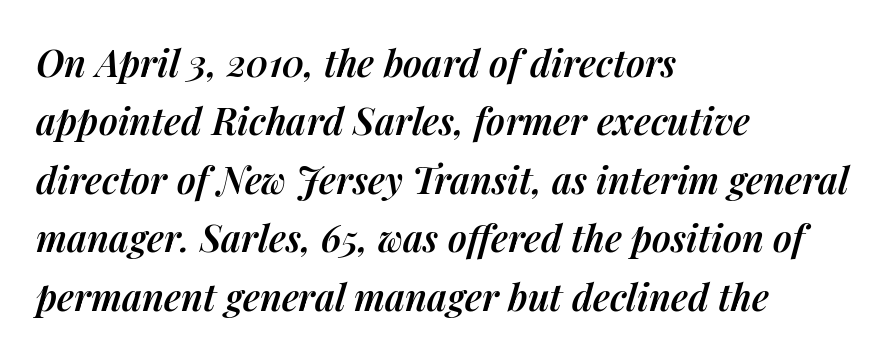
The rendering uses a semibold face; strokes are thickened but not to full bold. The rendering anchors every line to the left-hand side. The rendering uses a moderate line-height, typical for paragraphs. A typesetter would mark this as italic.
